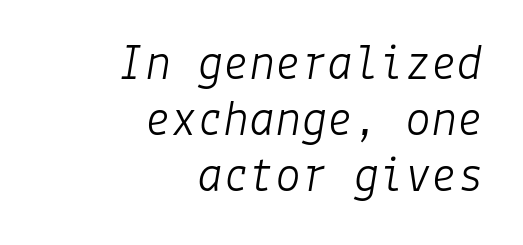
Is there much room between lines? No — they nearly touch. Nobody drew a line under any word here. Rendered with sloped, italic letterforms. Students, note that the glyphs here touch the page at normal intervals.
